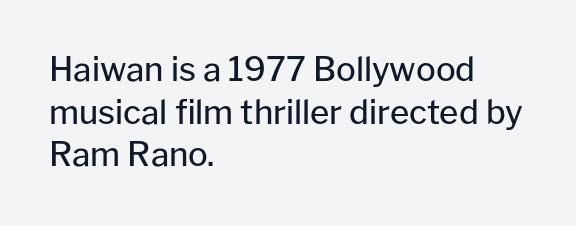
{"serif": "no", "italic": "no", "bold": "no", "weight": "regular", "width": "normal", "stroke_contrast": "low", "x_height": "medium", "monospaced": "no", "underline": "no", "align": "left", "line_spacing": "normal", "line_spacing_ratio": 1.29, "letter_spacing": "normal", "letter_spacing_em": 0.0, "glyph_px": 33}
